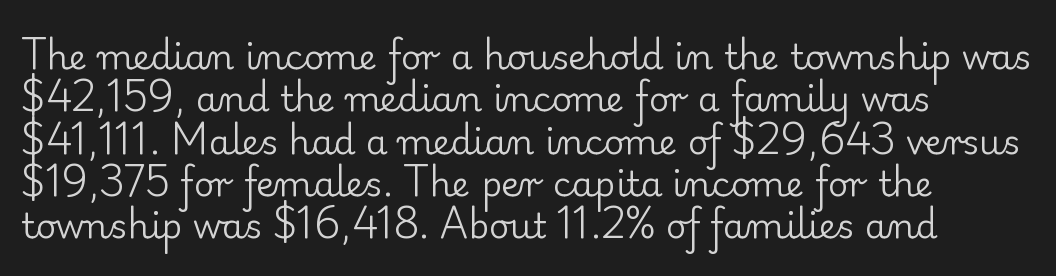
Any mark beneath the type? The region is blank. Letter spacing: default. Think standard paragraph weight, or any step lighter than that. Every character sits straight up, as roman type does.
